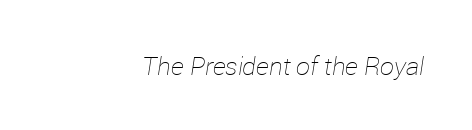
The image shows 25 px text type, italic (leaning right); set right-aligned, normal letter spacing, not underlined.
